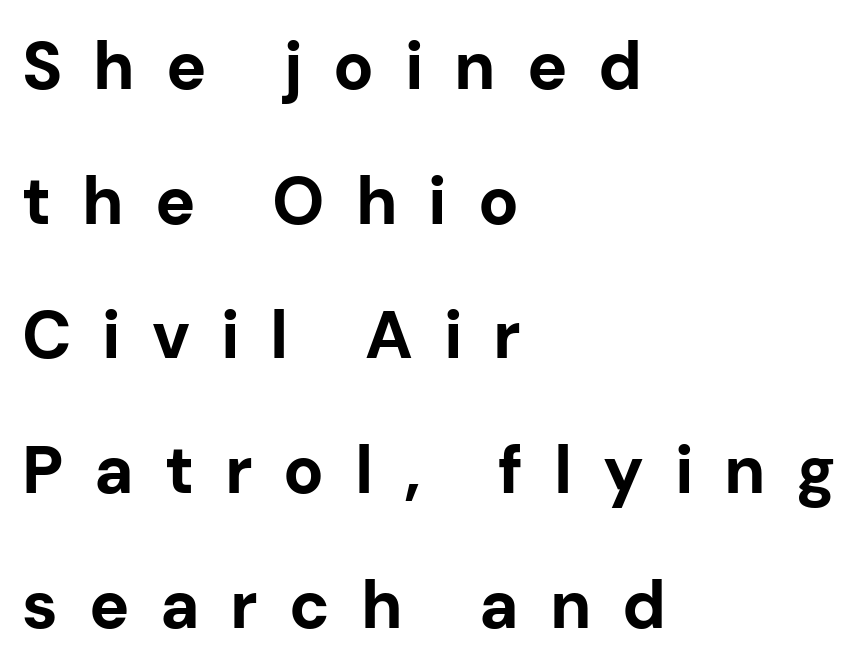
What stands out about the letter spacing? Its width — letters are far apart. The font's upright variant was chosen for this text. Alignment: flush left. You could not count columns in this text — the font is proportionally spaced.
